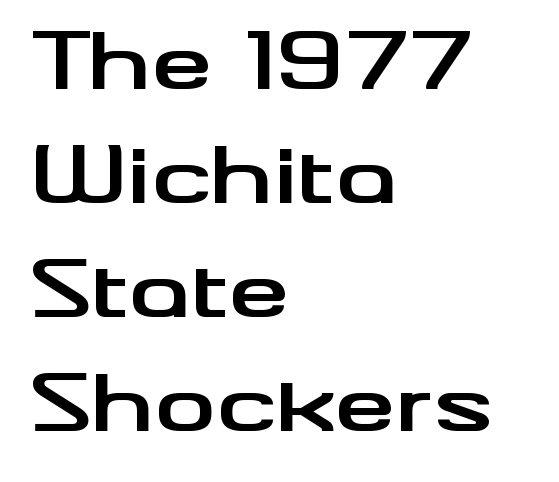
Q: Is the text bold? A: Yes.
Q: Is the text italic (slanted)? A: No, it is upright.
Q: Is the typeface a serif or a sans-serif typeface? A: Sans-serif.
Q: Is the text underlined? A: No.
Q: How is the paragraph aligned? A: Left-aligned.
Q: Is the spacing between letters normal or unusually wide? A: Normal.
Q: Is the spacing between lines tight, normal or loose? A: Normal.
Q: Width (condensed, normal, or wide)? A: Wide.
Q: Stroke contrast? A: Medium.
Q: x-height? A: Small.
Q: Monospaced? A: No.
